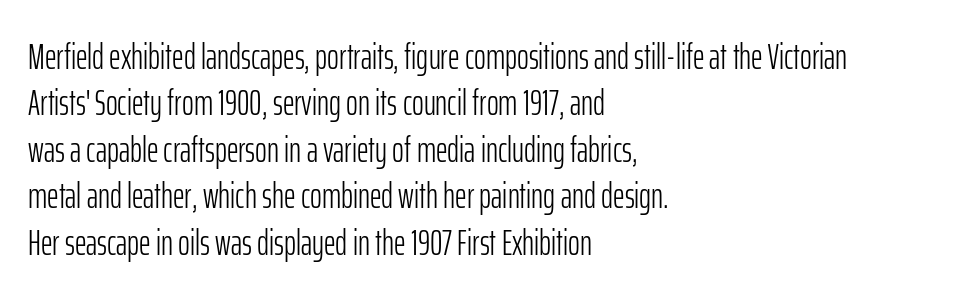
{"serif": "no", "italic": "no", "bold": "no", "weight": "light", "width": "condensed", "stroke_contrast": "low", "x_height": "medium", "monospaced": "no", "underline": "no", "align": "left", "line_spacing": "normal", "line_spacing_ratio": 1.29, "letter_spacing": "normal", "letter_spacing_em": 0.0, "glyph_px": 36}
